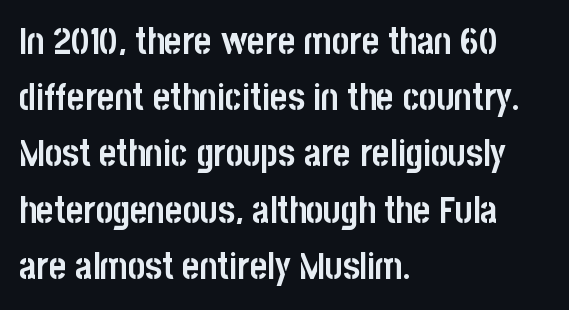
Casual observation: everything's shoved over to the left. The area under the type is left untouched. Students, note that the glyphs here touch the page at normal intervals. Ascenders rise straight up at ninety degrees. A typesetter would label this face a sans. Each new line begins a customary step beneath the previous one.
